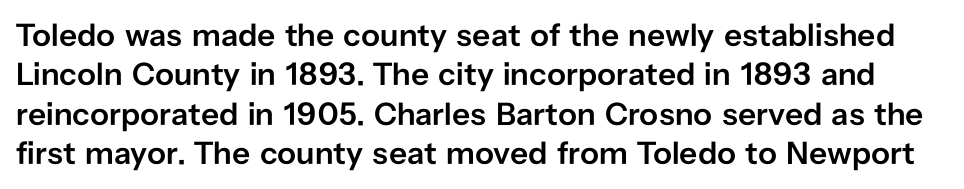
Q: Is the text bold? A: Semi-bold.
Q: Is the text italic (slanted)? A: No, it is upright.
Q: Is the typeface a serif or a sans-serif typeface? A: Sans-serif.
Q: Is the text underlined? A: No.
Q: Is the spacing between letters normal or unusually wide? A: Normal.
Q: Width (condensed, normal, or wide)? A: Normal.
Q: Stroke contrast? A: Low.
Q: x-height? A: Medium.
Q: Monospaced? A: No.
